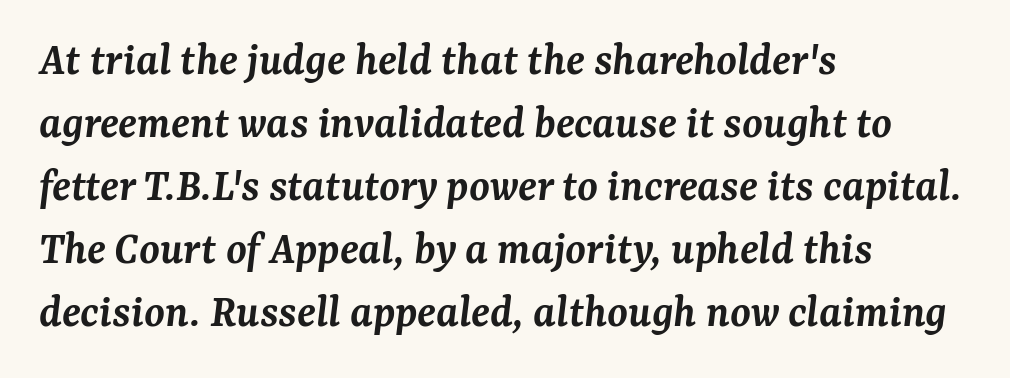
Has an underline been added? It has not. Tall strokes in this sample are angled rather than plumb. Varying glyph widths throughout — classic text-font behaviour. Notice how the passage keeps a crisp vertical edge on the left only. The typeface chosen for these lines features serifs.
